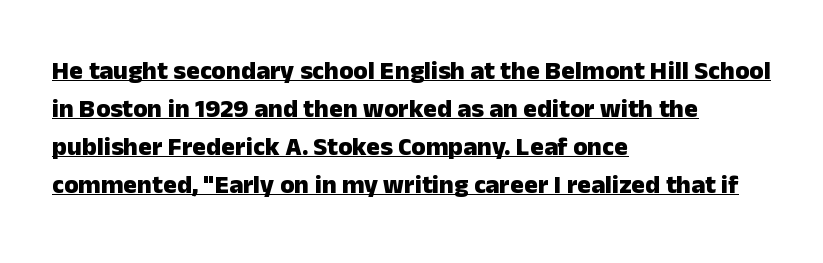
Q: Is the text bold? A: Yes.
Q: Is the text italic (slanted)? A: No, it is upright.
Q: Is the text underlined? A: Yes.
Q: How is the paragraph aligned? A: Left-aligned.
Q: Is the spacing between letters normal or unusually wide? A: Normal.
Q: Is the spacing between lines tight, normal or loose? A: Normal.
